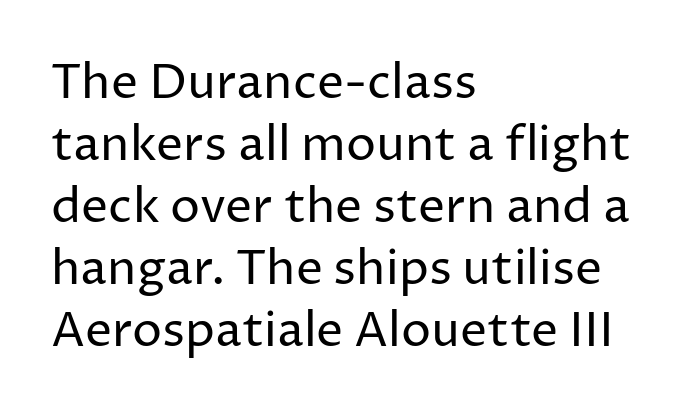
The image shows 48 px regular-weight sans-serif type, upright; set left-aligned, normal line spacing (1.29x), normal letter spacing, not underlined; low stroke contrast and a medium x-height.
